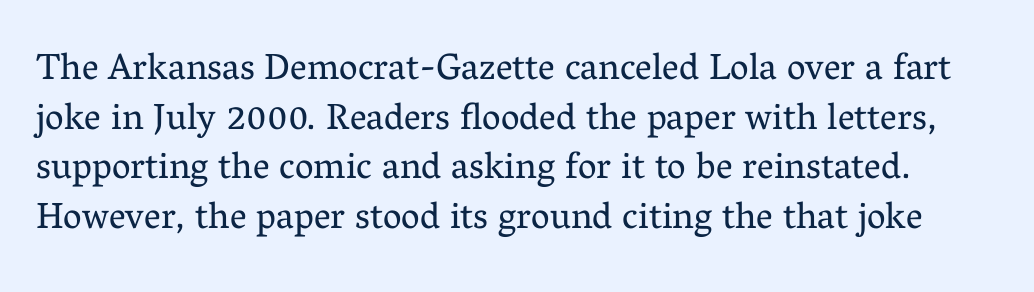
Q: Is the text bold? A: No.
Q: Is the text italic (slanted)? A: No, it is upright.
Q: Is the typeface a serif or a sans-serif typeface? A: Serif.
Q: Is the text underlined? A: No.
Q: Is the spacing between letters normal or unusually wide? A: Normal.
Q: Is the spacing between lines tight, normal or loose? A: Normal.
Q: Width (condensed, normal, or wide)? A: Normal.
Q: Stroke contrast? A: Medium.
Q: x-height? A: Medium.
Q: Monospaced? A: No.
